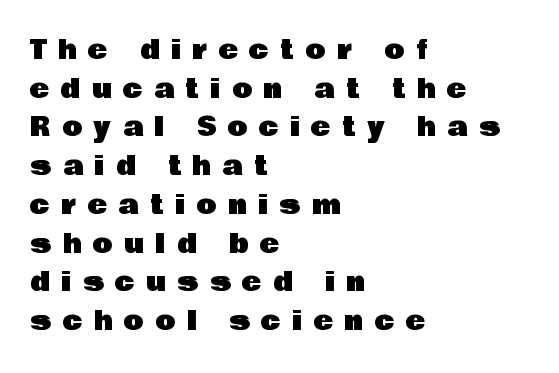
Q: Is the text italic (slanted)? A: No, it is upright.
Q: Is the text underlined? A: No.
Q: How is the paragraph aligned? A: Left-aligned.
Q: Is the spacing between letters normal or unusually wide? A: Unusually wide.
Q: Is the spacing between lines tight, normal or loose? A: Normal.
